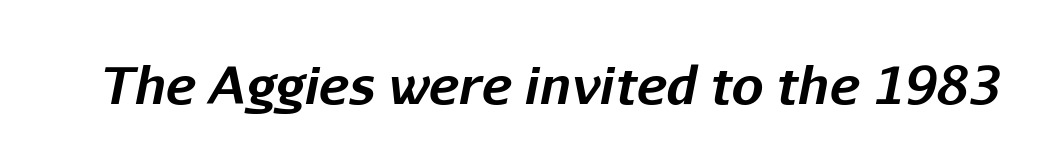
{"italic": "yes", "lean": "right", "slant_degrees": 11, "bold": "yes", "weight": "bold", "width": "normal", "stroke_contrast": "low", "x_height": "medium", "monospaced": "no", "underline": "no", "letter_spacing": "normal", "letter_spacing_em": 0.0, "glyph_px": 51}
